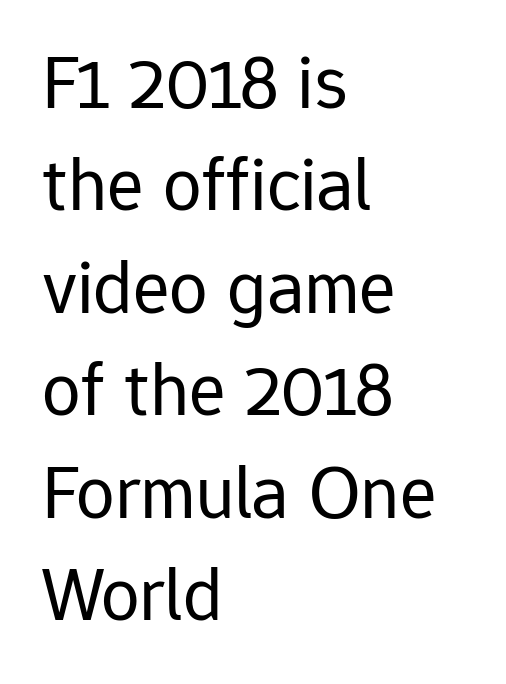
Q: Is the text bold? A: No.
Q: Is the text italic (slanted)? A: No, it is upright.
Q: Is the typeface a serif or a sans-serif typeface? A: Sans-serif.
Q: Is the text underlined? A: No.
Q: How is the paragraph aligned? A: Left-aligned.
Q: Is the spacing between letters normal or unusually wide? A: Normal.
Q: Is the spacing between lines tight, normal or loose? A: Normal.
Q: Width (condensed, normal, or wide)? A: Normal.
Q: Stroke contrast? A: Low.
Q: x-height? A: Medium.
Q: Monospaced? A: No.
